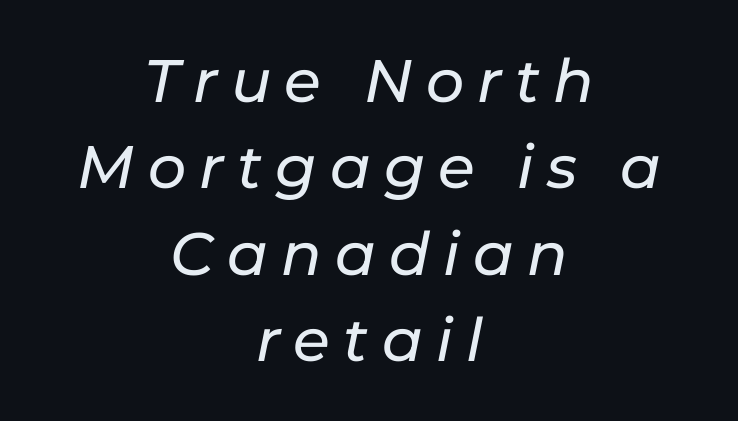
The image shows 60 px text type, italic (leaning right); set centered, normal line spacing (1.44x), unusually wide letter spacing (+0.22 em), not underlined; low stroke contrast and a medium x-height.
